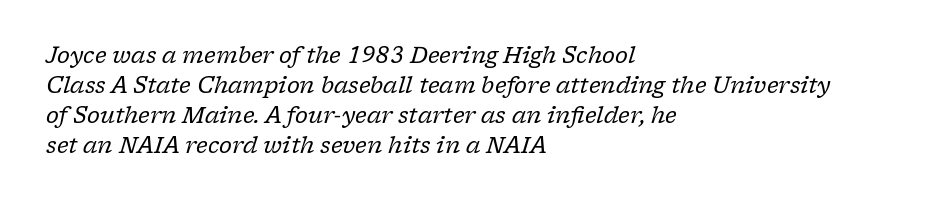
A typesetter would call this zero additional tracking. This sample is left-justified, so line endings fall wherever the words run out. Slanted lettering throughout. The line-height multiplier appears to be the usual default. Underlining? Definitely not there. Compared with a typical body face, this is equally light or lighter still.
